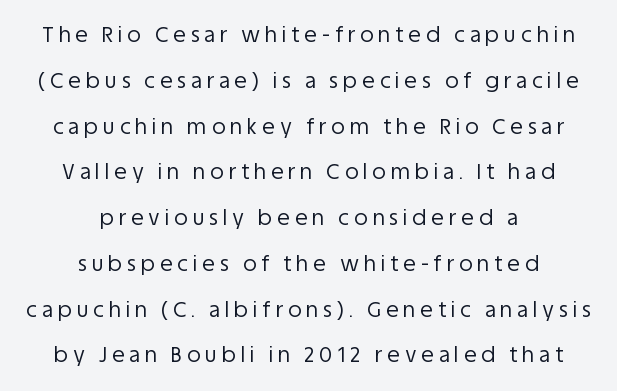
{"italic": "no", "bold": "no", "underline": "no", "align": "center", "line_spacing": "loose", "line_spacing_ratio": 2.18, "letter_spacing": "wide", "letter_spacing_em": 0.23, "glyph_px": 21}
